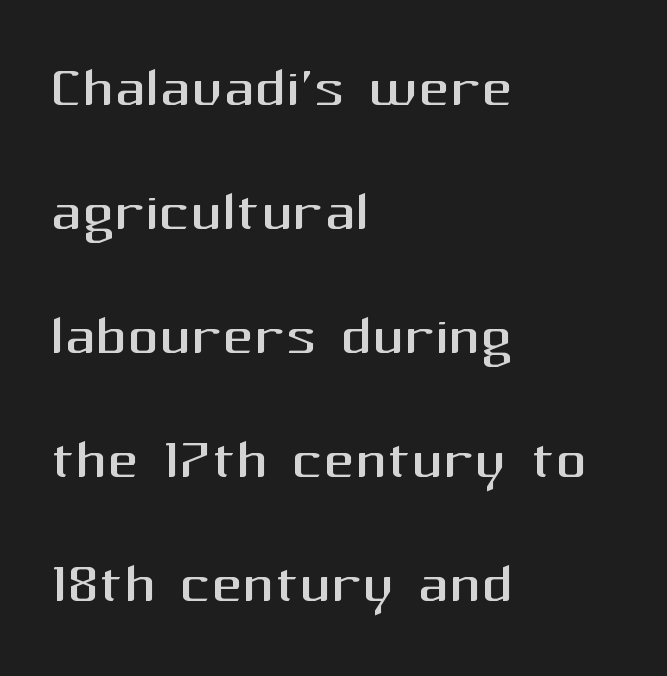
{"serif": "no", "italic": "no", "bold": "no", "weight": "regular", "width": "normal", "stroke_contrast": "medium", "x_height": "medium", "monospaced": "no", "underline": "no", "align": "left", "line_spacing": "normal", "line_spacing_ratio": 1.59, "letter_spacing": "normal", "letter_spacing_em": 0.0, "glyph_px": 78}
